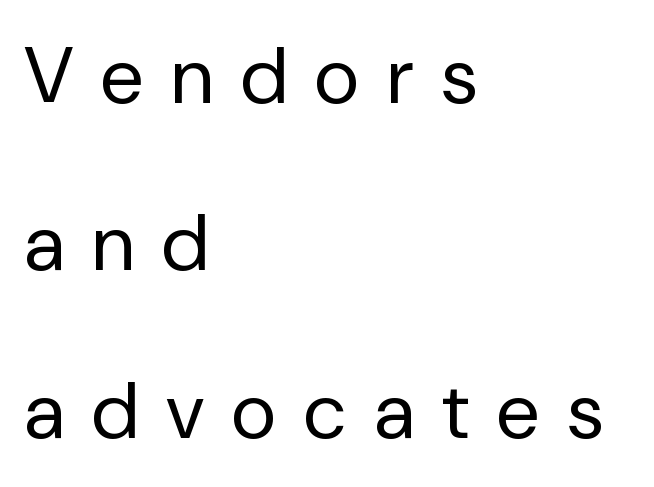
Q: Is the text bold? A: No.
Q: Is the text italic (slanted)? A: No, it is upright.
Q: Is the typeface a serif or a sans-serif typeface? A: Sans-serif.
Q: Is the text underlined? A: No.
Q: How is the paragraph aligned? A: Left-aligned.
Q: Is the spacing between letters normal or unusually wide? A: Unusually wide.
Q: Is the spacing between lines tight, normal or loose? A: Loose.
Q: Width (condensed, normal, or wide)? A: Normal.
Q: Stroke contrast? A: Low.
Q: x-height? A: Medium.
Q: Monospaced? A: No.
